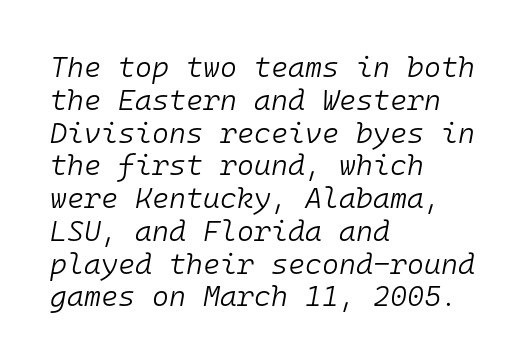
{"italic": "yes", "lean": "right", "slant_degrees": 10, "bold": "no", "weight": "light", "width": "normal", "stroke_contrast": "low", "x_height": "medium", "monospaced": "yes", "underline": "no", "align": "left", "line_spacing": "tight", "line_spacing_ratio": 1.13, "letter_spacing": "normal", "letter_spacing_em": 0.0, "glyph_px": 29}
